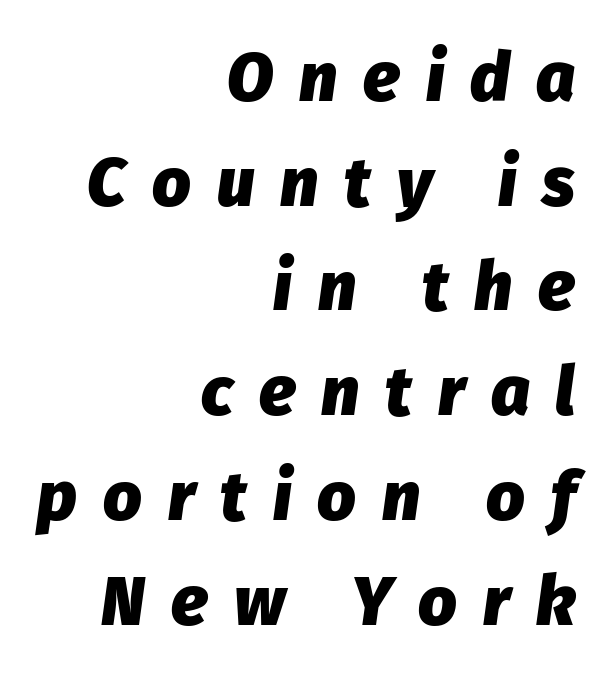
Slant detected: the letters are inclined. Caption: bold face, heavy strokes. Someone cranked the tracking dial way up on this one. Descenders are the only things crossing below the line. The rendering uses natural spacing where letterforms have individual widths.
